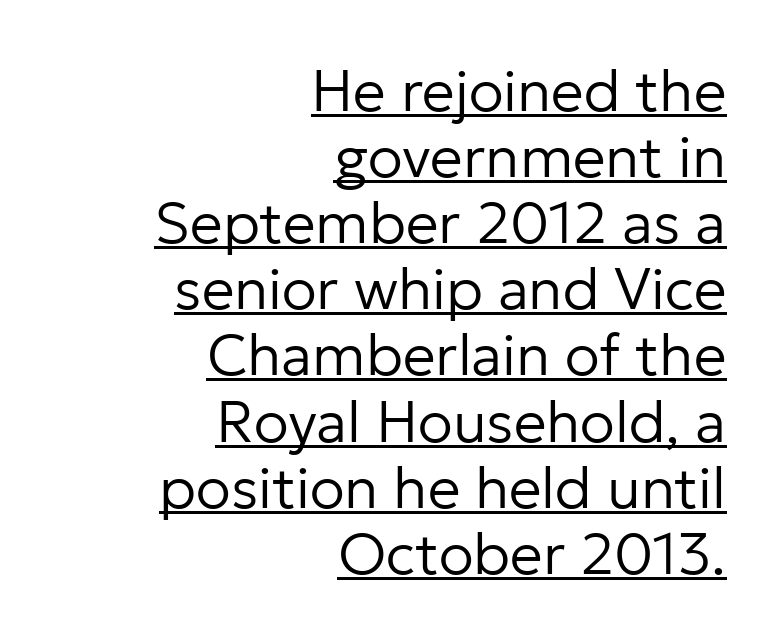
{"serif": "no", "italic": "no", "bold": "no", "weight": "regular", "width": "normal", "stroke_contrast": "low", "x_height": "medium", "monospaced": "no", "underline": "yes", "align": "right", "line_spacing": "tight", "line_spacing_ratio": 1.14, "letter_spacing": "normal", "letter_spacing_em": 0.0, "glyph_px": 58}
